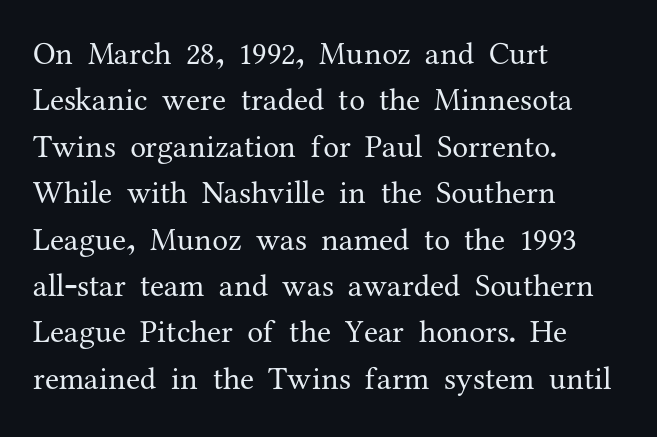
Varying glyph widths throughout — classic text-font behaviour. The passage shown is not underscored anywhere. To sum up the face: it has serifs. The paragraph has a hard left edge and a soft right edge. The designer left line spacing at the default. Tracking value appears to be zero — textbook default spacing.
